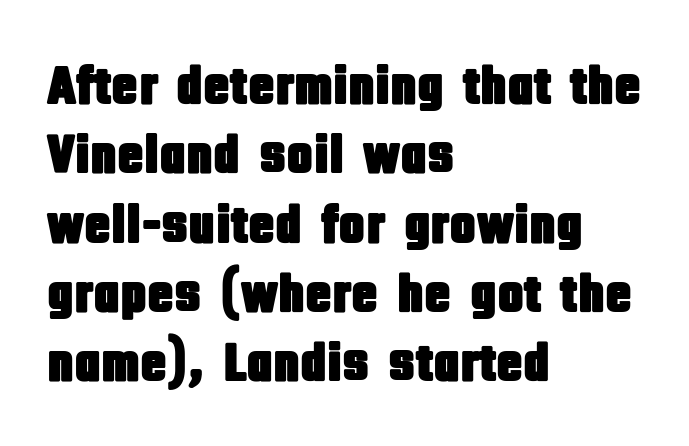
{"serif": "no", "italic": "no", "width": "condensed", "stroke_contrast": "low", "x_height": "large", "monospaced": "no", "underline": "no", "align": "left", "line_spacing": "normal", "line_spacing_ratio": 1.26, "letter_spacing": "normal", "letter_spacing_em": 0.0, "glyph_px": 55}
